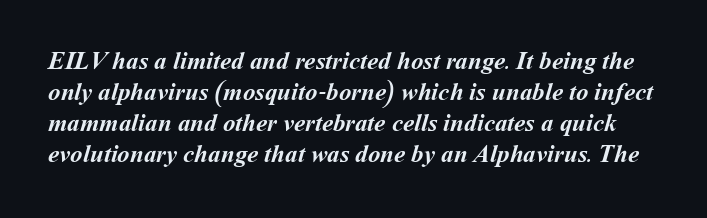
{"bold": "yes", "underline": "no", "line_spacing_ratio": 1.24, "letter_spacing": "normal", "letter_spacing_em": 0.0, "glyph_px": 25}
